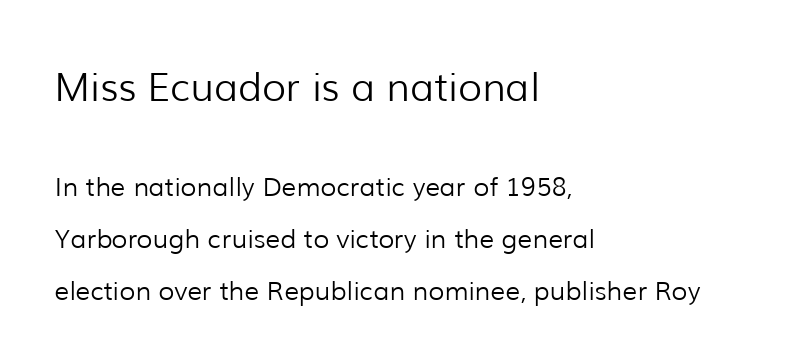
{"serif": "no", "italic": "no", "bold": "no", "weight": "light", "width": "normal", "stroke_contrast": "low", "x_height": "medium", "monospaced": "no", "underline": "no", "align": "left", "line_spacing": "loose", "line_spacing_ratio": 2.01, "letter_spacing": "normal", "letter_spacing_em": 0.0, "larger_block": "first", "size_ratio": 1.5, "glyph_px": 39}
